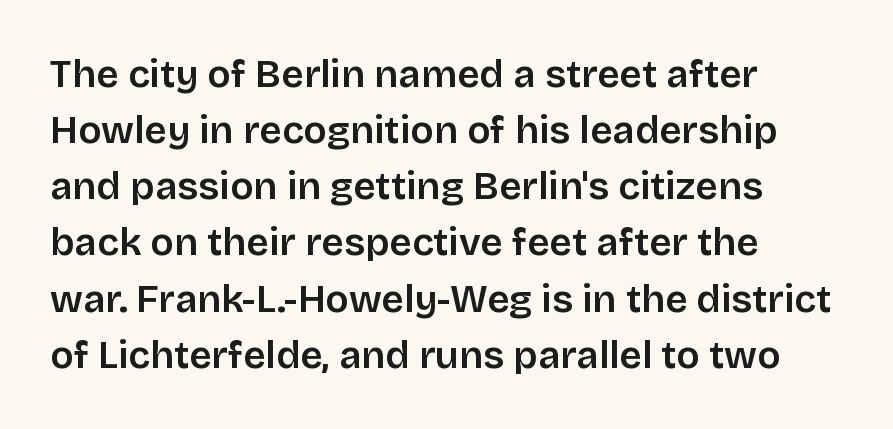
The image shows 39 px semibold sans-serif type, upright; set left-aligned, normal line spacing (1.44x), normal letter spacing, not underlined; low stroke contrast and a large x-height.
